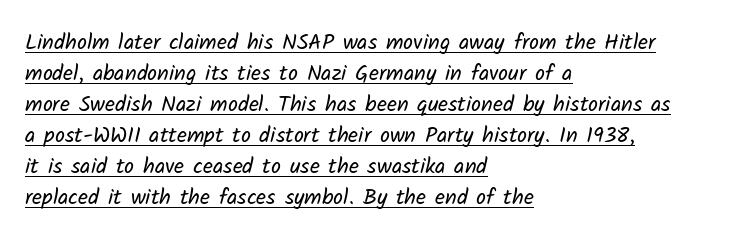
{"bold": "no", "underline": "yes", "align": "left", "line_spacing": "normal", "line_spacing_ratio": 1.41, "letter_spacing": "normal", "letter_spacing_em": 0.0, "glyph_px": 22}
